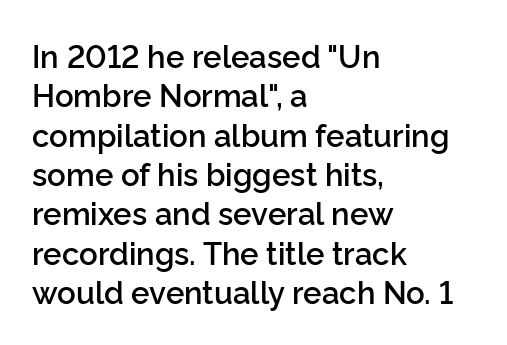
Q: Is the text bold? A: Semi-bold.
Q: Is the text italic (slanted)? A: No, it is upright.
Q: Is the typeface a serif or a sans-serif typeface? A: Sans-serif.
Q: Is the text underlined? A: No.
Q: How is the paragraph aligned? A: Left-aligned.
Q: Is the spacing between letters normal or unusually wide? A: Normal.
Q: Is the spacing between lines tight, normal or loose? A: Normal.
Q: Width (condensed, normal, or wide)? A: Normal.
Q: Stroke contrast? A: Low.
Q: x-height? A: Medium.
Q: Monospaced? A: No.
